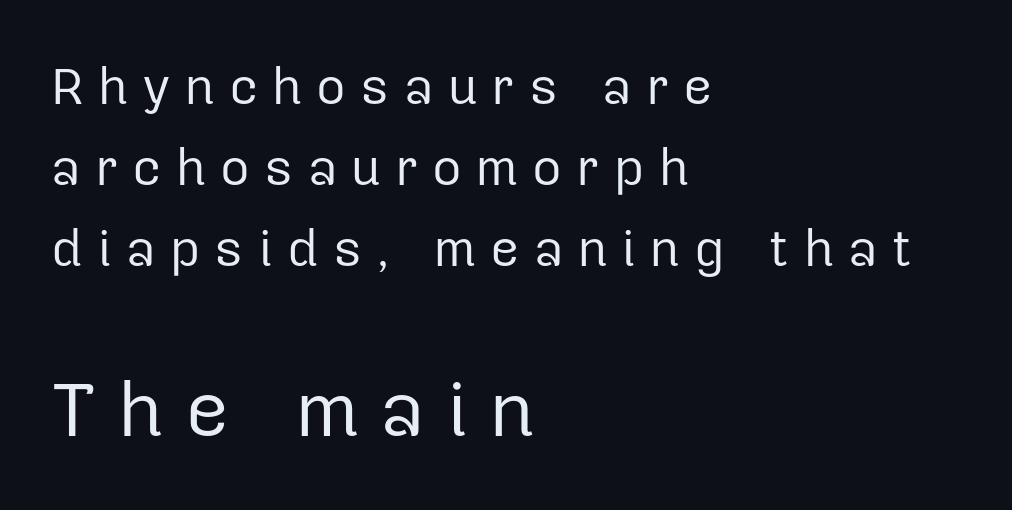
The image shows 77 px regular-weight sans-serif type, upright; set left-aligned, normal line spacing (1.59x), unusually wide letter spacing (+0.28 em), not underlined; the second (bottom) block is 1.51x larger; low stroke contrast and a medium x-height.
